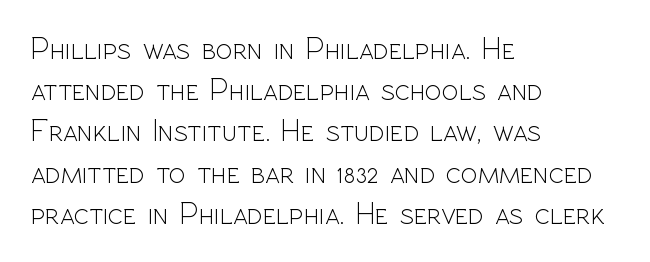
Do the characters align in a grid? No, the font is proportional. This rendering employs a face without finishing strokes, i.e., a sans-serif. Vertical stems look standard width or narrower in stroke. This is roman type, the default non-slanted kind. A typesetter would call this leading conventional body-copy spacing.
